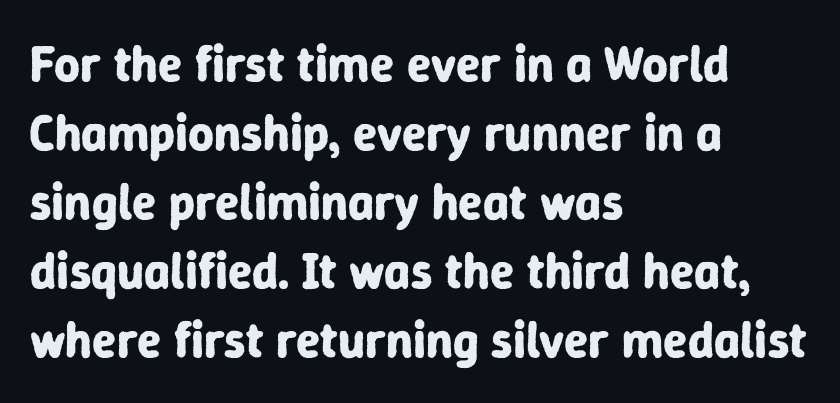
The rendering uses natural spacing where letterforms have individual widths. Posture: vertical. The lines sit at an ordinary, default distance from one another. Emphasis by weight is at full strength: bold. Is this a sans? Yes — the strokes have no serifs.
